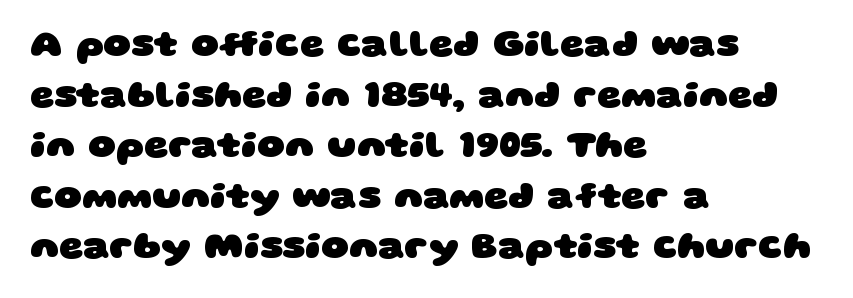
Q: Is the text bold? A: Yes.
Q: Is the typeface a serif or a sans-serif typeface? A: Sans-serif.
Q: Is the text underlined? A: No.
Q: How is the paragraph aligned? A: Left-aligned.
Q: Is the spacing between letters normal or unusually wide? A: Normal.
Q: Is the spacing between lines tight, normal or loose? A: Normal.
Q: Width (condensed, normal, or wide)? A: Wide.
Q: Stroke contrast? A: Low.
Q: x-height? A: Large.
Q: Monospaced? A: No.
